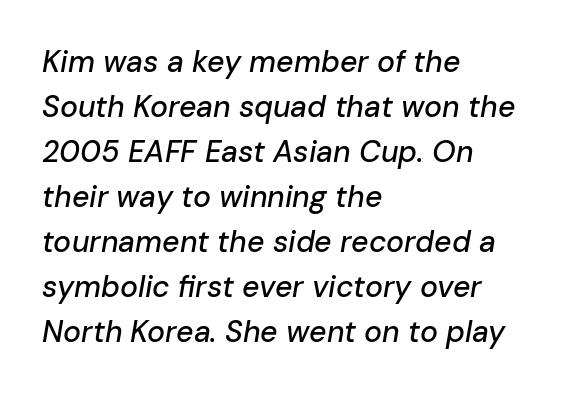
{"italic": "yes", "lean": "right", "slant_degrees": 10, "width": "normal", "stroke_contrast": "low", "x_height": "medium", "monospaced": "no", "underline": "no", "align": "left", "line_spacing": "normal", "line_spacing_ratio": 1.5, "letter_spacing": "normal", "letter_spacing_em": 0.0, "glyph_px": 30}
